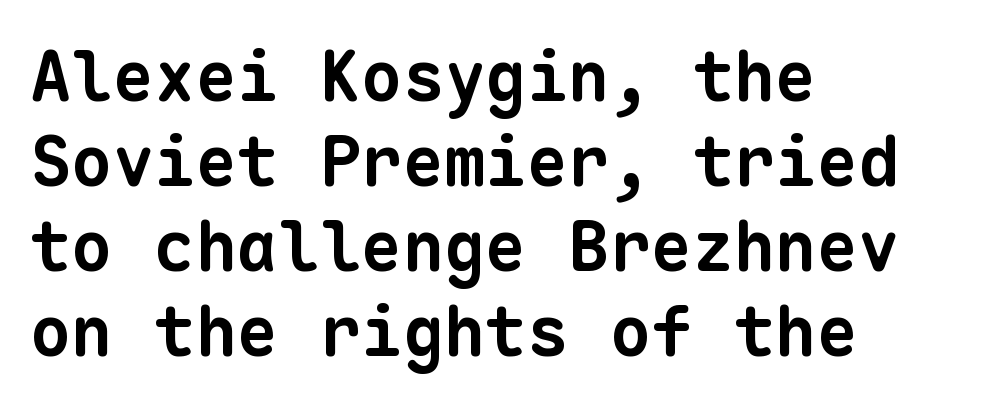
Q: Is the text bold? A: Yes.
Q: Is the typeface a serif or a sans-serif typeface? A: Sans-serif.
Q: Is the text underlined? A: No.
Q: How is the paragraph aligned? A: Left-aligned.
Q: Is the spacing between letters normal or unusually wide? A: Normal.
Q: Width (condensed, normal, or wide)? A: Normal.
Q: Stroke contrast? A: Low.
Q: x-height? A: Medium.
Q: Monospaced? A: Yes.
